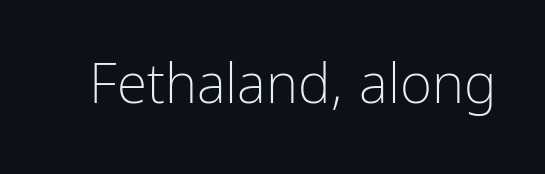
{"serif": "no", "italic": "no", "bold": "no", "weight": "light", "width": "condensed", "stroke_contrast": "low", "x_height": "medium", "monospaced": "no", "underline": "no", "letter_spacing": "normal", "letter_spacing_em": 0.0, "glyph_px": 55}
